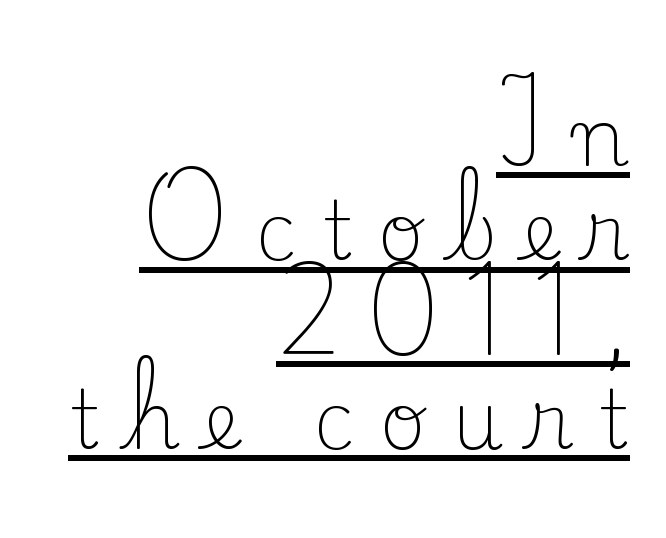
The image shows 80 px light serif type, upright; set right-aligned, line spacing 1.18x, unusually wide letter spacing (+0.31 em), underlined; low stroke contrast and a small x-height.
